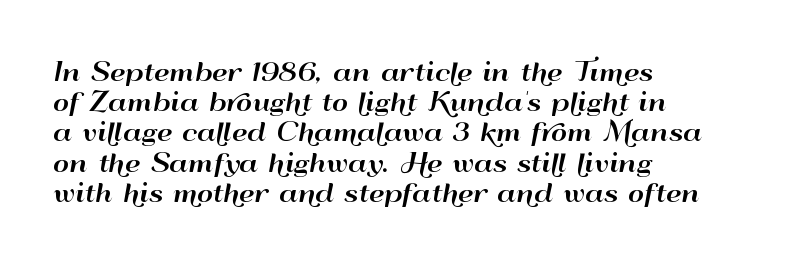
Q: Is the text italic (slanted)? A: Yes.
Q: Is the text underlined? A: No.
Q: How is the paragraph aligned? A: Left-aligned.
Q: Is the spacing between letters normal or unusually wide? A: Normal.
